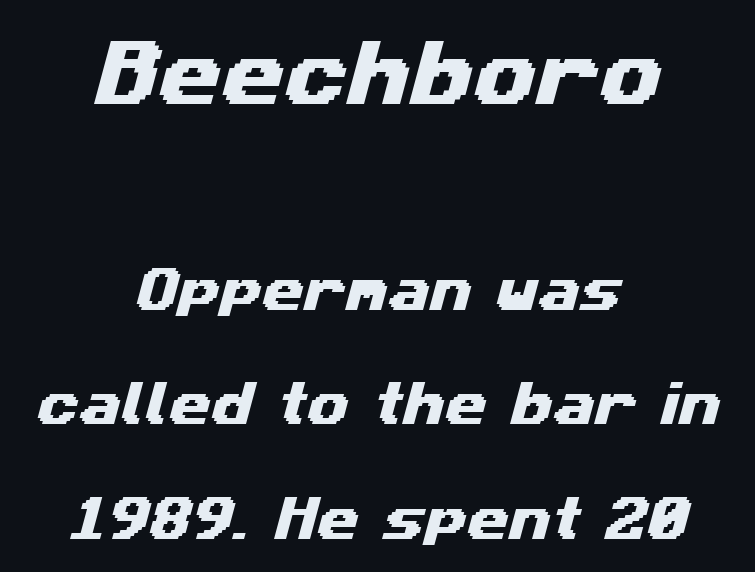
The image shows 72 px wide sans-serif type; set centered, loose line spacing (2.39x), normal letter spacing, not underlined; the first (top) block is 1.5x larger; medium stroke contrast and a medium x-height.
